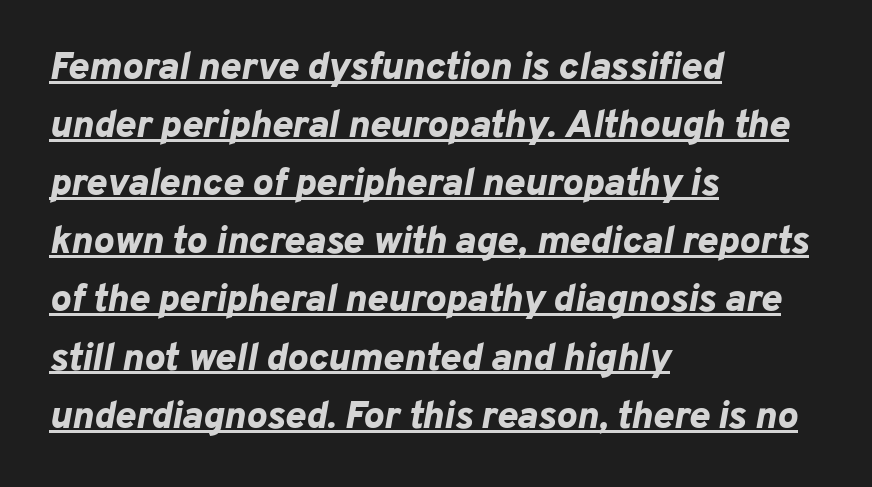
The block of text has a typical density, with ordinary space between rows. Every row of glyphs begins at an identical x-position on the left. In terms of letterspacing, this is plain default setting. The sample's only ornament is a line tracing under the words. Weight: bold. Posture: slanted.
